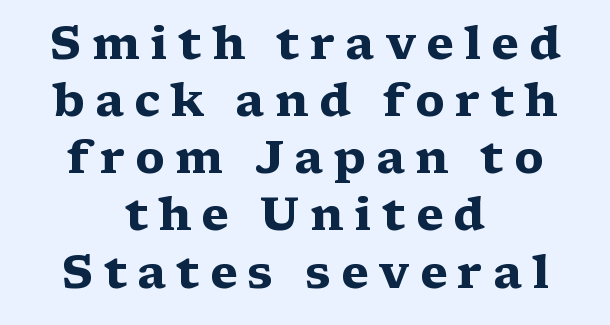
The image shows 45 px heavy, wide serif type, upright; set centered, normal line spacing (1.27x), unusually wide letter spacing (+0.23 em), not underlined; medium stroke contrast and a medium x-height.
